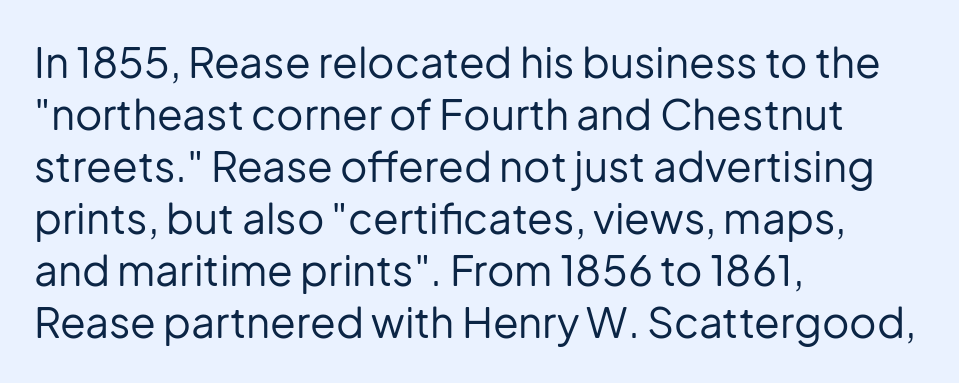
{"serif": "no", "italic": "no", "bold": "no", "weight": "regular", "width": "normal", "stroke_contrast": "low", "x_height": "medium", "monospaced": "no", "underline": "no", "align": "left", "line_spacing_ratio": 1.24, "letter_spacing": "normal", "letter_spacing_em": 0.0, "glyph_px": 42}
